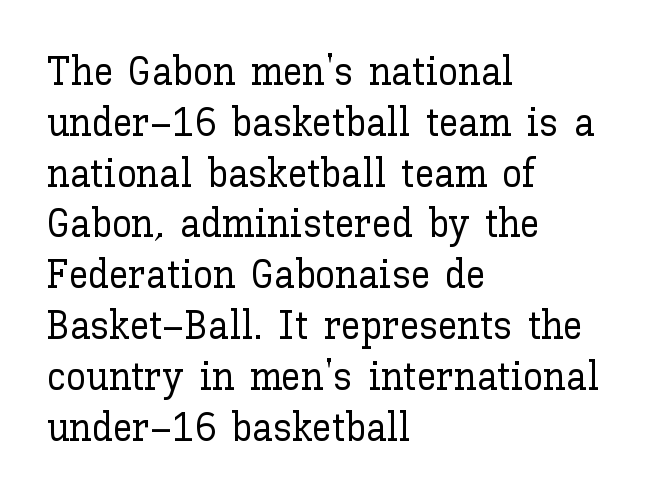
Q: Is the text italic (slanted)? A: No, it is upright.
Q: Is the text underlined? A: No.
Q: How is the paragraph aligned? A: Left-aligned.
Q: Is the spacing between letters normal or unusually wide? A: Normal.
Q: Is the spacing between lines tight, normal or loose? A: Normal.
Q: Width (condensed, normal, or wide)? A: Normal.
Q: Stroke contrast? A: Low.
Q: x-height? A: Medium.
Q: Monospaced? A: No.
